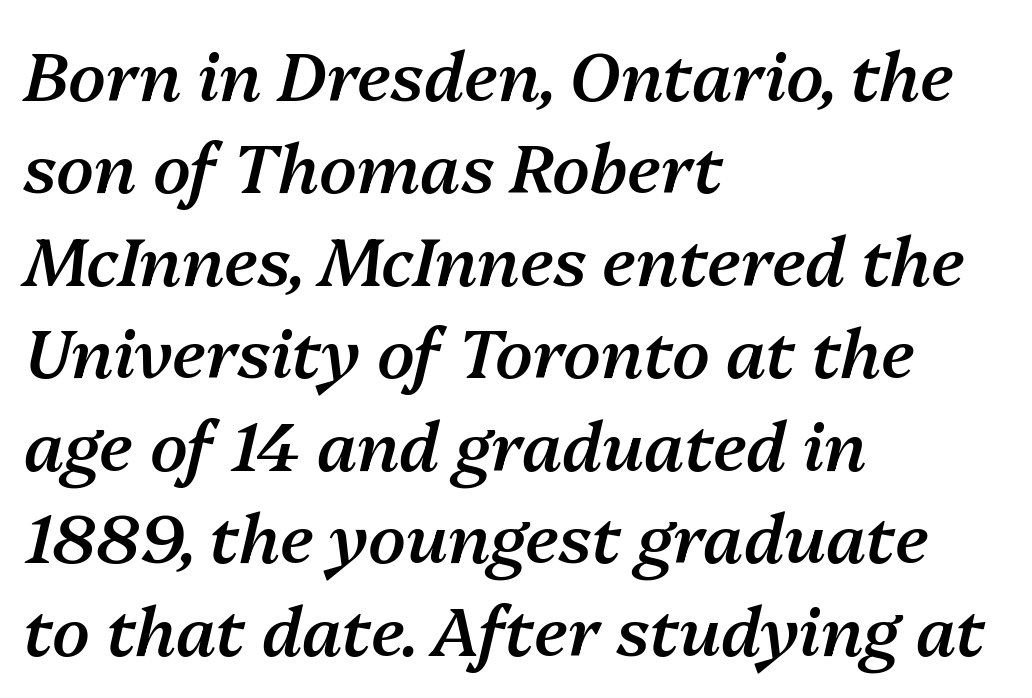
Q: Is the text bold? A: Semi-bold.
Q: Is the text italic (slanted)? A: Yes, it leans right by about 13 degrees.
Q: Is the text underlined? A: No.
Q: How is the paragraph aligned? A: Left-aligned.
Q: Is the spacing between letters normal or unusually wide? A: Normal.
Q: Is the spacing between lines tight, normal or loose? A: Normal.
Q: Width (condensed, normal, or wide)? A: Normal.
Q: Stroke contrast? A: Medium.
Q: x-height? A: Medium.
Q: Monospaced? A: No.
